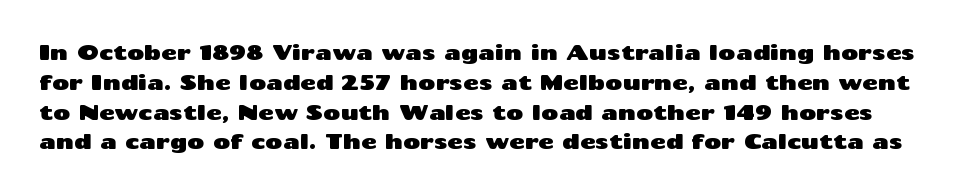
The image shows 21 px text type, upright; set normal line spacing (1.42x), normal letter spacing, not underlined.
